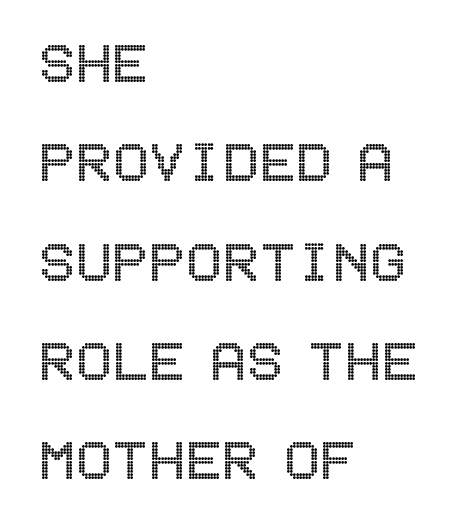
Q: Is the text italic (slanted)? A: No, it is upright.
Q: Is the text underlined? A: No.
Q: How is the paragraph aligned? A: Left-aligned.
Q: Is the spacing between letters normal or unusually wide? A: Normal.
Q: Is the spacing between lines tight, normal or loose? A: Normal.
Q: Width (condensed, normal, or wide)? A: Condensed.
Q: x-height? A: Large.
